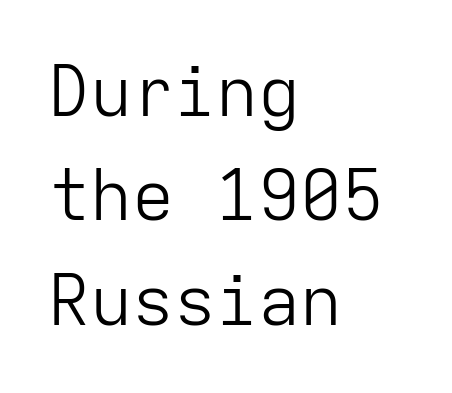
{"serif": "no", "italic": "no", "bold": "no", "weight": "light", "width": "normal", "stroke_contrast": "low", "x_height": "medium", "monospaced": "yes", "underline": "no", "align": "left", "line_spacing": "normal", "line_spacing_ratio": 1.49, "letter_spacing": "normal", "letter_spacing_em": 0.0, "glyph_px": 70}
